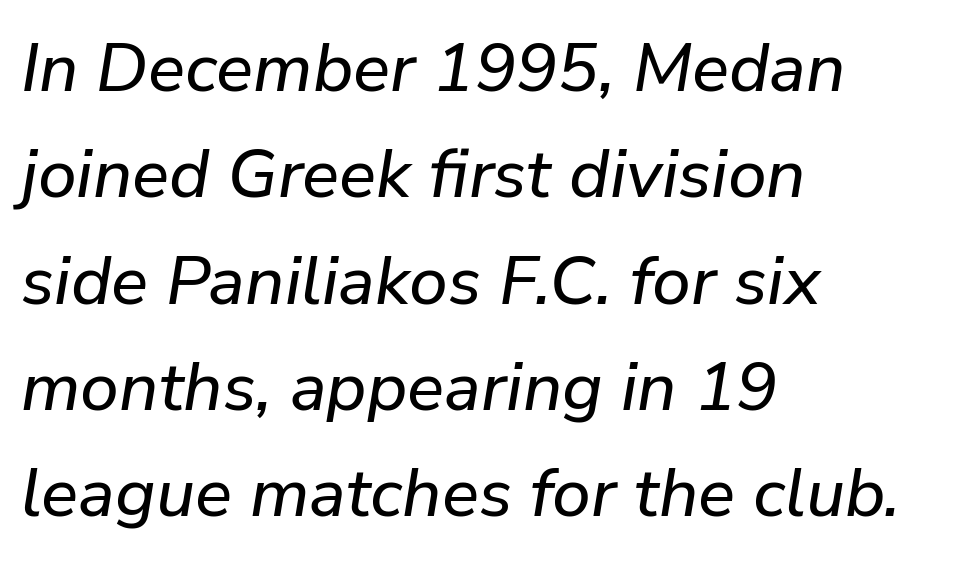
Q: Is the text italic (slanted)? A: Yes, it leans right by about 9 degrees.
Q: Is the text underlined? A: No.
Q: How is the paragraph aligned? A: Left-aligned.
Q: Is the spacing between letters normal or unusually wide? A: Normal.
Q: Is the spacing between lines tight, normal or loose? A: Normal.
Q: Width (condensed, normal, or wide)? A: Normal.
Q: Stroke contrast? A: Low.
Q: x-height? A: Medium.
Q: Monospaced? A: No.
